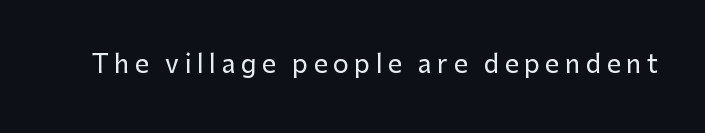
The horizontal fit of the characters is loose and conspicuously gappy. Honestly, there is no underline to notice here at all. A roman cut, with each character standing at attention.
